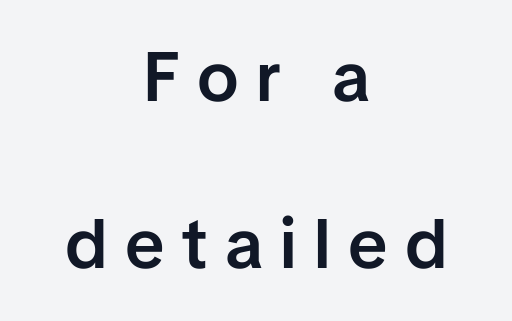
The image shows 70 px semibold sans-serif type, upright; set centered, loose line spacing (2.39x), unusually wide letter spacing (+0.25 em), not underlined; low stroke contrast and a medium x-height.
